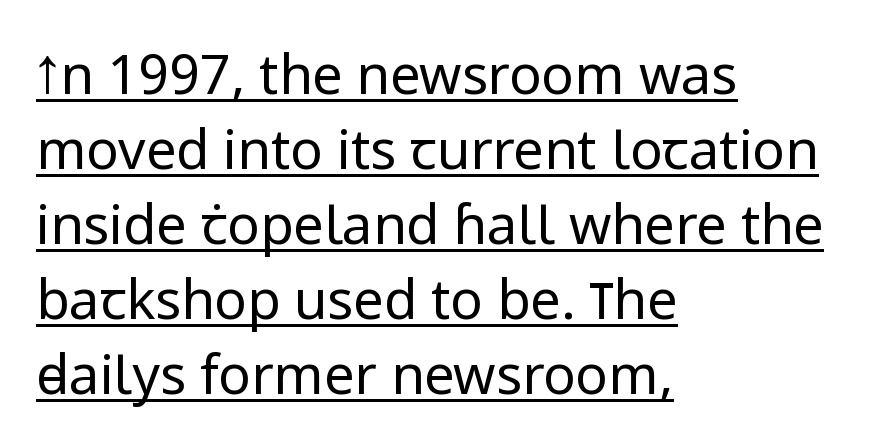
{"serif": "no", "italic": "no", "bold": "no", "weight": "regular", "width": "normal", "stroke_contrast": "low", "x_height": "medium", "monospaced": "no", "underline": "yes", "align": "left", "line_spacing": "normal", "line_spacing_ratio": 1.39, "letter_spacing": "normal", "letter_spacing_em": 0.0, "glyph_px": 54}
